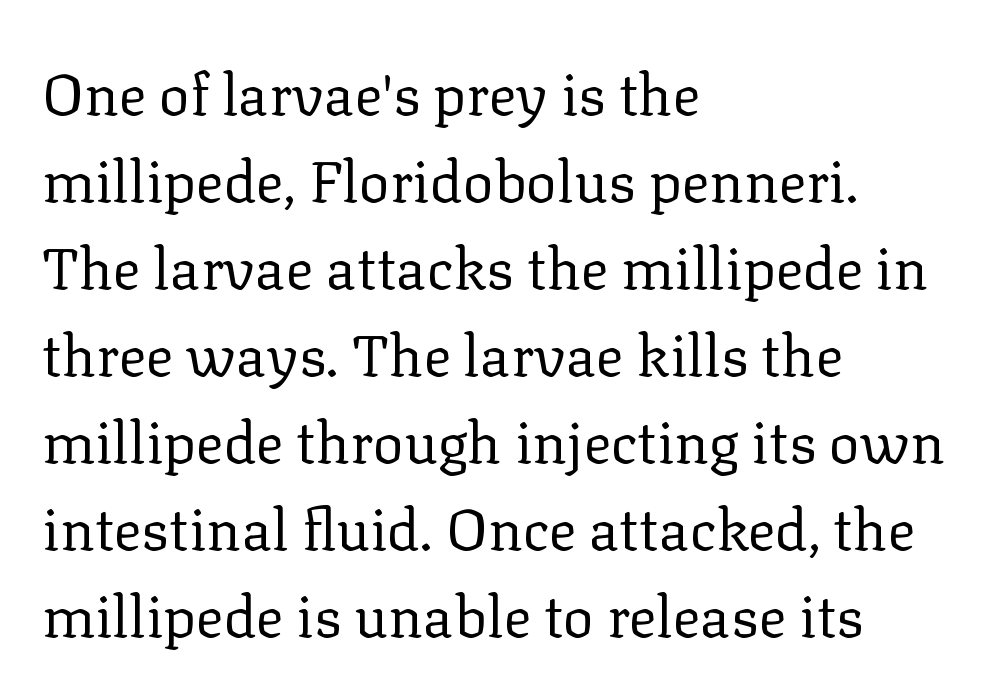
The image shows 58 px regular-weight serif type, upright; set left-aligned, normal line spacing (1.5x), normal letter spacing, not underlined; low stroke contrast and a medium x-height.
